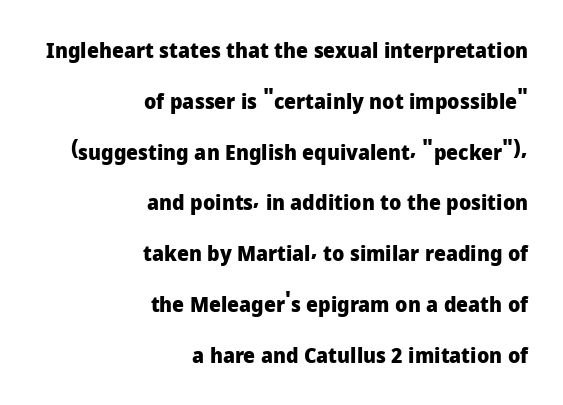
{"italic": "no", "bold": "yes", "underline": "no", "align": "right", "line_spacing": "loose", "line_spacing_ratio": 2.42, "letter_spacing": "normal", "letter_spacing_em": 0.0, "glyph_px": 21}
